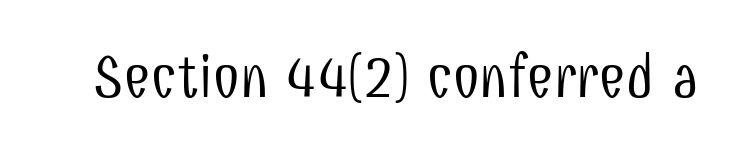
No chunkiness to these letters — they're not bold. Think of a printed novel: that variable character pitch is what you see here. Style check: upright. The letterforms sit shoulder to shoulder at normal distance. Examine the stroke ends and you'll find no serifs.
